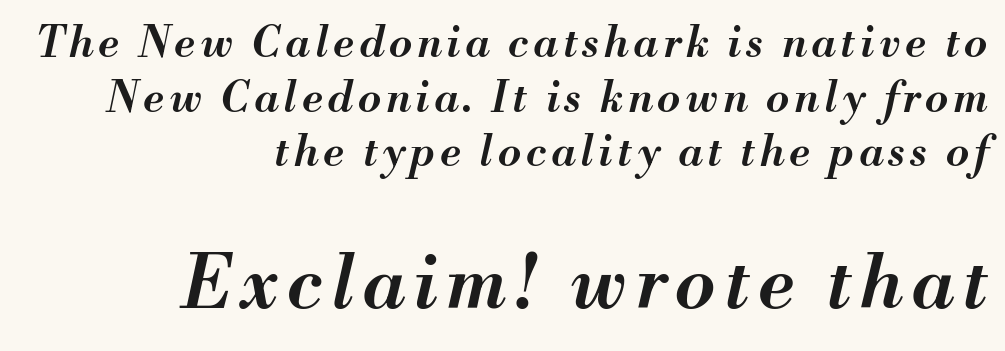
The lettering tilts uniformly, giving the passage an italic look. Top chunk: small. Bottom chunk: large. Strokes here are thickened, but only to semibold level. The paragraph shown leans on its right margin. A typesetter would call this leading conventional body-copy spacing.
